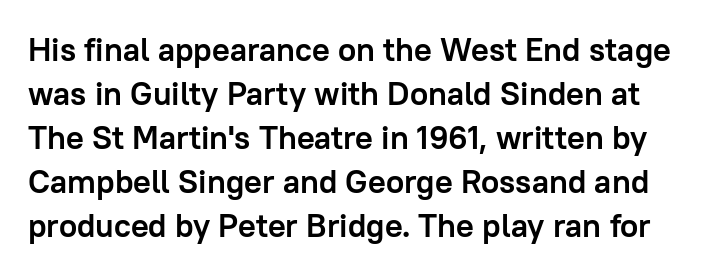
Q: Is the text bold? A: Yes.
Q: Is the text italic (slanted)? A: No, it is upright.
Q: Is the typeface a serif or a sans-serif typeface? A: Sans-serif.
Q: Is the text underlined? A: No.
Q: Is the spacing between letters normal or unusually wide? A: Normal.
Q: Is the spacing between lines tight, normal or loose? A: Normal.
Q: Width (condensed, normal, or wide)? A: Normal.
Q: Stroke contrast? A: Low.
Q: x-height? A: Medium.
Q: Monospaced? A: No.
